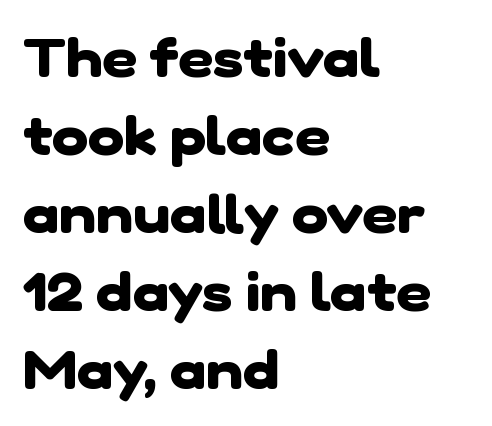
{"serif": "no", "bold": "yes", "weight": "heavy", "width": "normal", "stroke_contrast": "low", "x_height": "medium", "monospaced": "no", "underline": "no", "align": "left", "line_spacing": "normal", "line_spacing_ratio": 1.42, "letter_spacing": "normal", "letter_spacing_em": 0.0, "glyph_px": 55}
